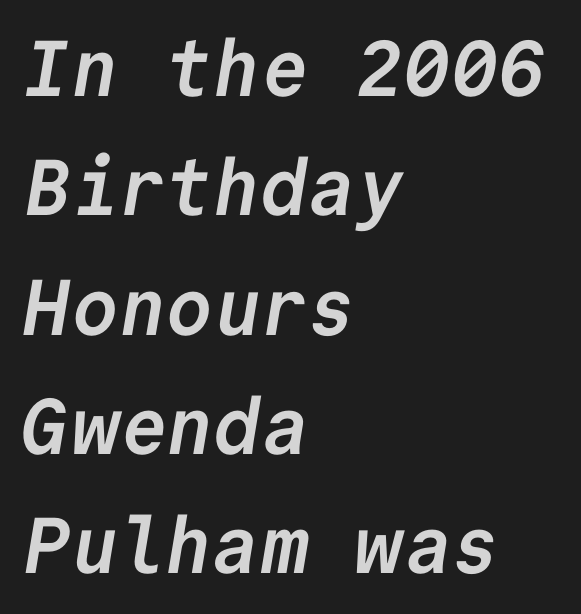
The leading is moderate, giving the passage an even texture. The gaps between neighbouring characters are ordinary and unremarkable. Think of a typewriter: that constant character pitch is what you see here. The area under the type is left untouched.
